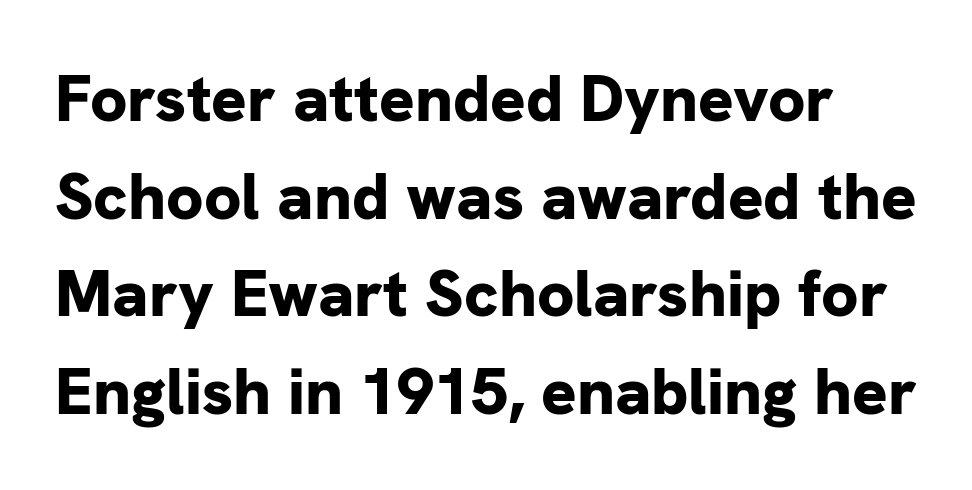
Interline gaps are of average width in this sample. Clear beneath every line of the passage. Every letter is thick-stroked: bold, no question. Style check: upright.
